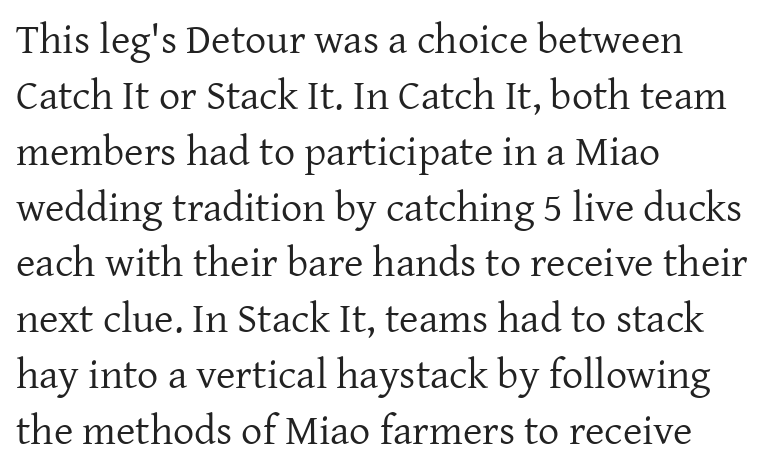
Q: Is the text bold? A: No.
Q: Is the text italic (slanted)? A: No, it is upright.
Q: Is the typeface a serif or a sans-serif typeface? A: Serif.
Q: Is the text underlined? A: No.
Q: How is the paragraph aligned? A: Left-aligned.
Q: Is the spacing between letters normal or unusually wide? A: Normal.
Q: Is the spacing between lines tight, normal or loose? A: Normal.
Q: Width (condensed, normal, or wide)? A: Normal.
Q: Stroke contrast? A: Low.
Q: x-height? A: Medium.
Q: Monospaced? A: No.
